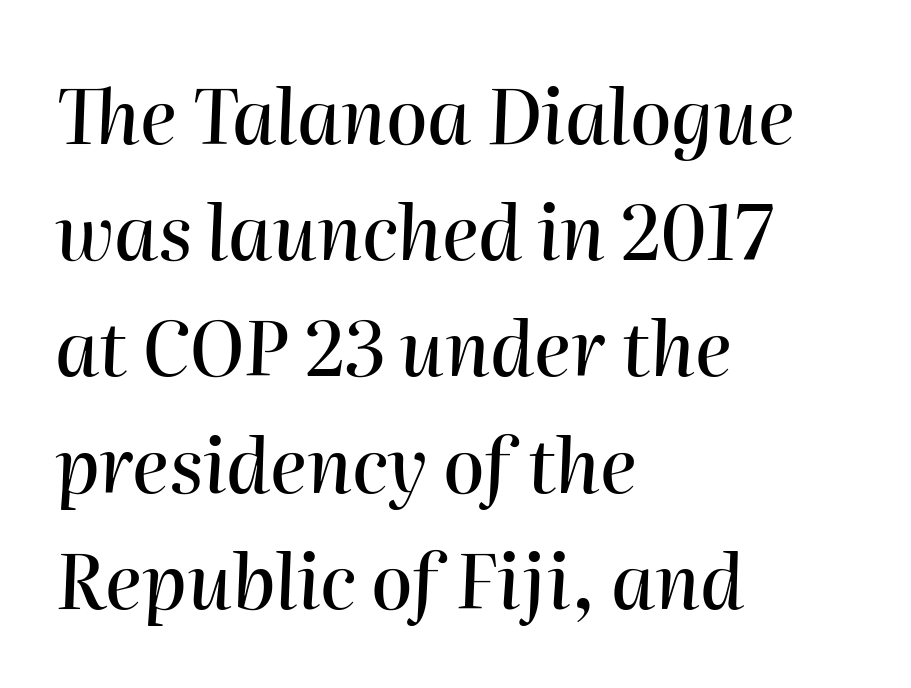
Q: Is the text italic (slanted)? A: Yes, it leans right by about 2 degrees.
Q: Is the text underlined? A: No.
Q: How is the paragraph aligned? A: Left-aligned.
Q: Is the spacing between letters normal or unusually wide? A: Normal.
Q: Is the spacing between lines tight, normal or loose? A: Normal.
Q: Width (condensed, normal, or wide)? A: Normal.
Q: Stroke contrast? A: High.
Q: x-height? A: Medium.
Q: Monospaced? A: No.
